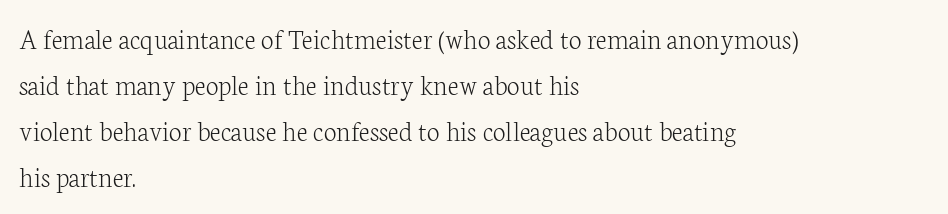
Stroke terminals: seriffed. Baseline-to-baseline distance is the conventional proportion of letter height. The glyphs are unaccompanied by any horizontal stroke below them. The face used here is proportionally spaced, like ordinary book or web type.
